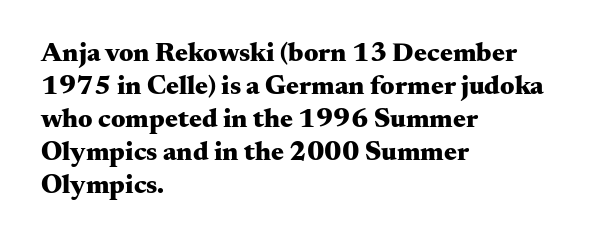
Words float on clear page, feet unadorned. Does the lettering tilt? It doesn't — this is upright. Visually the block forms a straight wall on the left and a jagged coastline on the right. These words are printed bold, with thick strokes throughout. Characters follow at the spacing the type designer built in.
